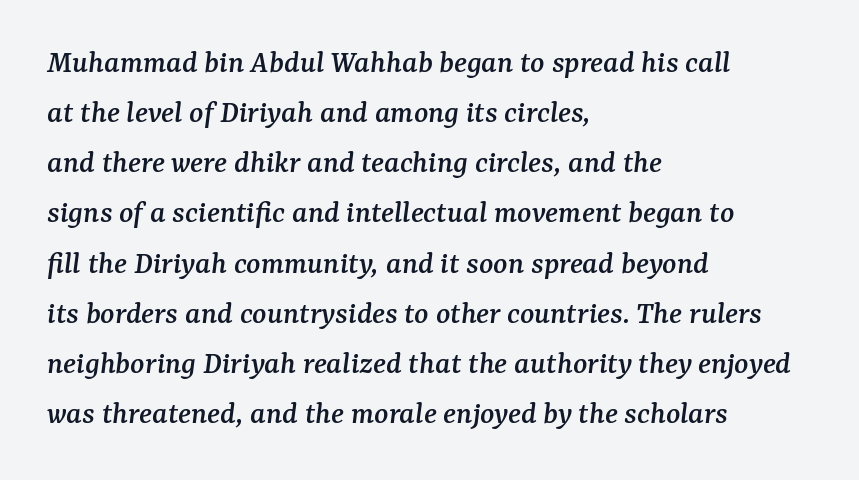
{"serif": "yes", "italic": "yes", "lean": "right", "slant_degrees": 7, "width": "normal", "stroke_contrast": "medium", "x_height": "medium", "monospaced": "no", "underline": "no", "align": "left", "line_spacing": "normal", "line_spacing_ratio": 1.52, "letter_spacing": "normal", "letter_spacing_em": 0.0, "glyph_px": 33}
